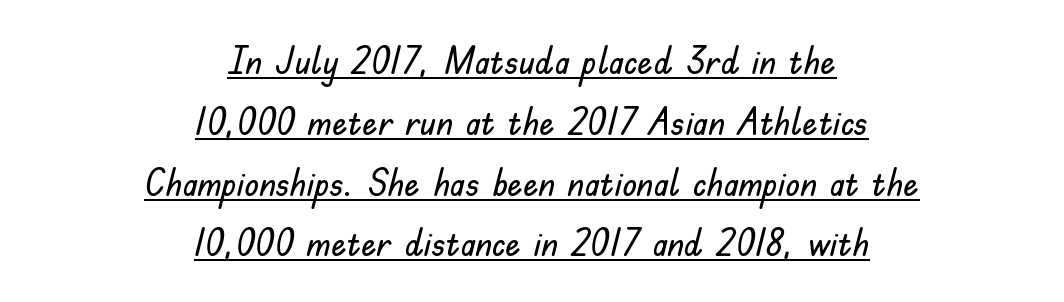
Check where the strokes stop: nothing finishes them off — pure sans. Characters follow at the spacing the type designer built in. Honestly, the row spacing looks completely unremarkable. These lines are centered, leaving both edges ragged. A typesetter would call this proportional, since set widths differ per character.
